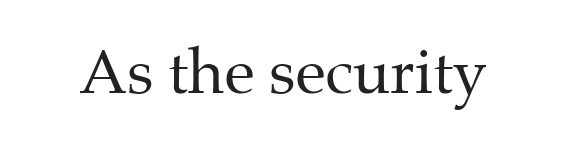
Q: Is the text bold? A: No.
Q: Is the text italic (slanted)? A: No, it is upright.
Q: Is the typeface a serif or a sans-serif typeface? A: Serif.
Q: Is the text underlined? A: No.
Q: Is the spacing between letters normal or unusually wide? A: Normal.
Q: Width (condensed, normal, or wide)? A: Normal.
Q: Stroke contrast? A: Medium.
Q: x-height? A: Medium.
Q: Monospaced? A: No.
